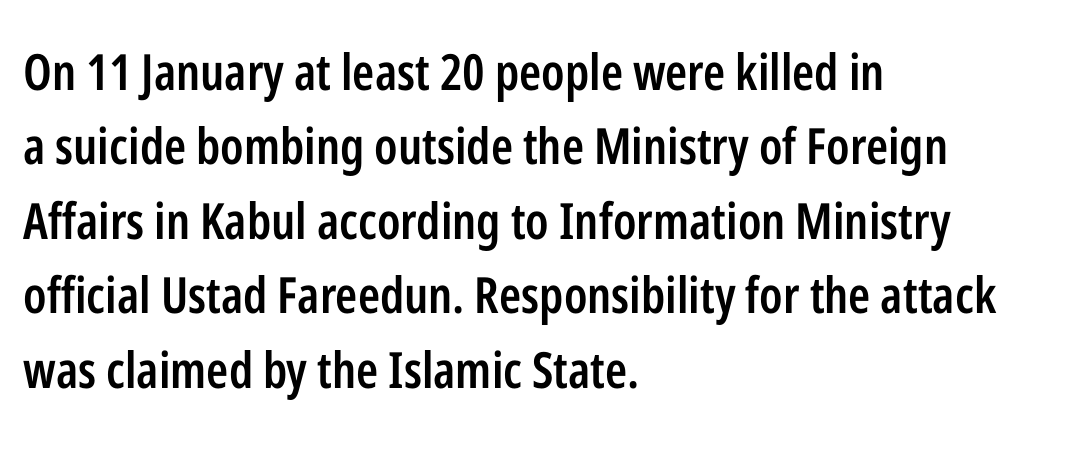
{"serif": "no", "italic": "no", "bold": "semi", "weight": "semibold", "width": "condensed", "stroke_contrast": "low", "x_height": "medium", "monospaced": "no", "underline": "no", "align": "left", "line_spacing": "normal", "line_spacing_ratio": 1.49, "letter_spacing": "normal", "letter_spacing_em": 0.0, "glyph_px": 50}
